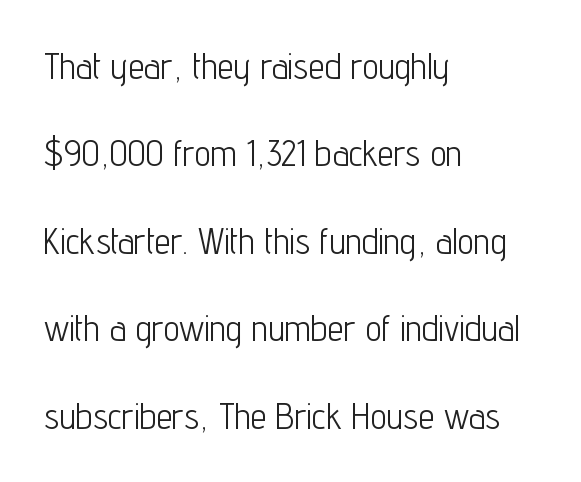
{"serif": "no", "italic": "no", "bold": "no", "weight": "light", "width": "condensed", "stroke_contrast": "low", "x_height": "medium", "monospaced": "no", "underline": "no", "align": "left", "line_spacing": "loose", "line_spacing_ratio": 2.43, "letter_spacing": "normal", "letter_spacing_em": 0.0, "glyph_px": 36}
